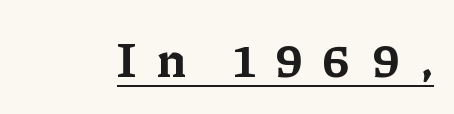
The image shows 50 px bold serif type, upright; set unusually wide letter spacing (+0.4 em), underlined; low stroke contrast and a medium x-height.
